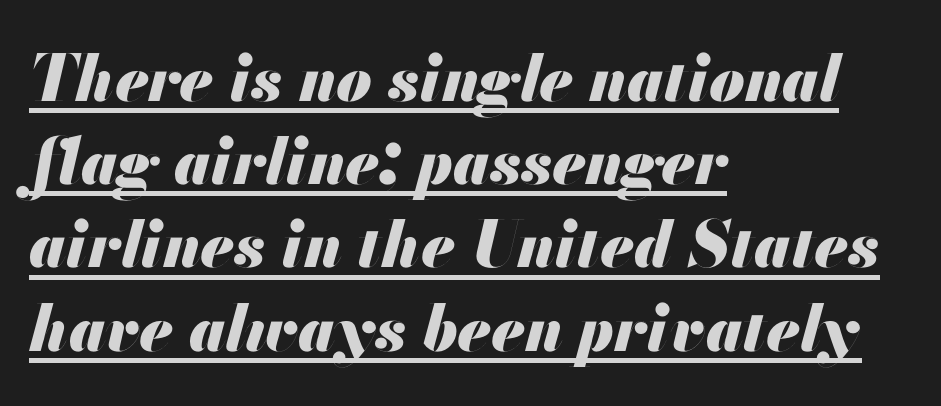
{"italic": "yes", "lean": "right", "slant_degrees": 13, "bold": "yes", "weight": "heavy", "width": "normal", "stroke_contrast": "medium", "x_height": "small", "monospaced": "no", "underline": "yes", "align": "left", "line_spacing": "normal", "line_spacing_ratio": 1.3, "letter_spacing": "normal", "letter_spacing_em": 0.0, "glyph_px": 64}
